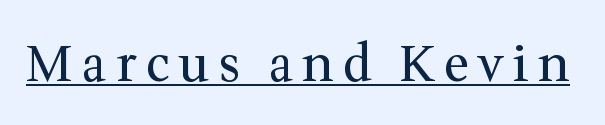
Q: Is the text bold? A: No.
Q: Is the text italic (slanted)? A: No, it is upright.
Q: Is the typeface a serif or a sans-serif typeface? A: Serif.
Q: Is the text underlined? A: Yes.
Q: Width (condensed, normal, or wide)? A: Normal.
Q: Stroke contrast? A: Medium.
Q: x-height? A: Medium.
Q: Monospaced? A: No.
